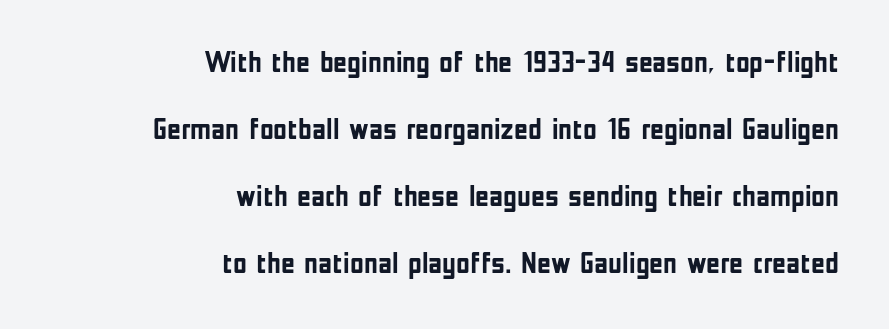
The image shows 30 px semibold, condensed sans-serif type, upright; set right-aligned, loose line spacing (2.23x), normal letter spacing, not underlined; low stroke contrast and a medium x-height.
